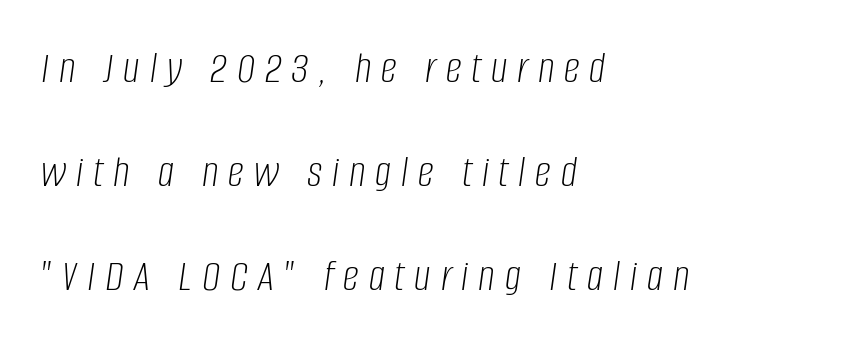
{"italic": "yes", "lean": "right", "slant_degrees": 8, "bold": "no", "weight": "light", "width": "condensed", "stroke_contrast": "low", "x_height": "large", "monospaced": "no", "underline": "no", "align": "left", "line_spacing": "loose", "line_spacing_ratio": 2.31, "letter_spacing": "wide", "letter_spacing_em": 0.22, "glyph_px": 45}
